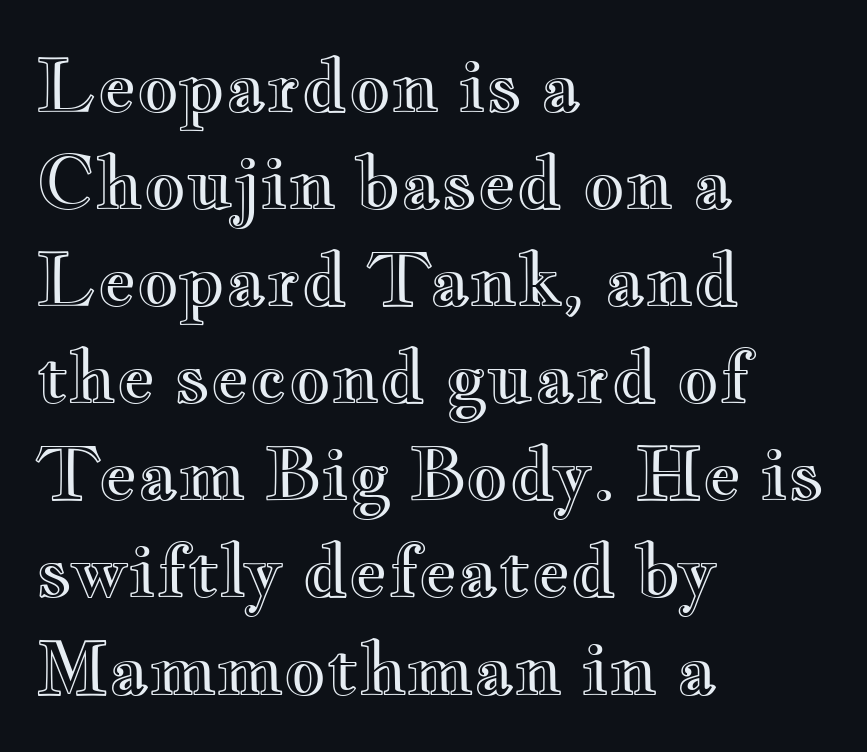
Only glyphs here, with clear space below each row. A typesetter would call this proportional, since set widths differ per character. The tracking reads as untouched default to a designer's eye. This sample keeps an unexceptional amount of space between lines.
